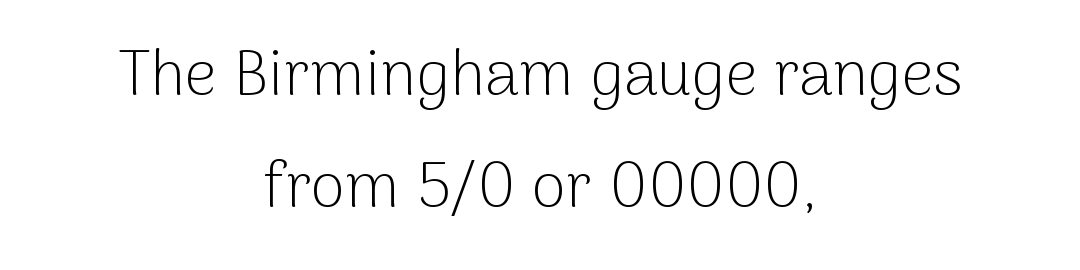
The image shows 63 px light sans-serif type, upright; set centered, line spacing 1.77x, normal letter spacing, not underlined; low stroke contrast and a medium x-height.
